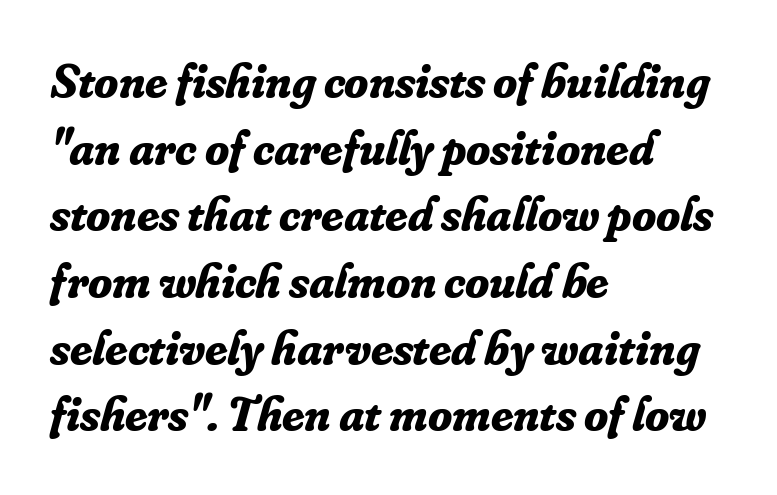
{"serif": "yes", "italic": "yes", "lean": "right", "slant_degrees": 16, "bold": "yes", "weight": "bold", "width": "normal", "stroke_contrast": "low", "x_height": "small", "monospaced": "no", "underline": "no", "align": "left", "line_spacing": "normal", "line_spacing_ratio": 1.36, "letter_spacing": "normal", "letter_spacing_em": 0.0, "glyph_px": 49}
